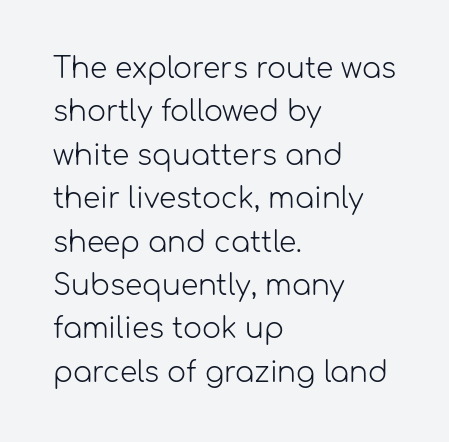
{"serif": "no", "italic": "no", "bold": "no", "weight": "light", "width": "normal", "stroke_contrast": "low", "x_height": "medium", "monospaced": "no", "underline": "no", "align": "left", "line_spacing": "normal", "line_spacing_ratio": 1.55, "letter_spacing": "normal", "letter_spacing_em": 0.0, "glyph_px": 28}
